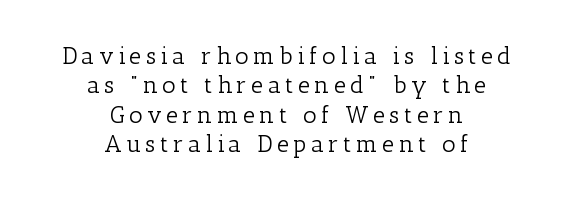
Q: Is the text bold? A: No.
Q: Is the text italic (slanted)? A: No, it is upright.
Q: Is the text underlined? A: No.
Q: How is the paragraph aligned? A: Centered.
